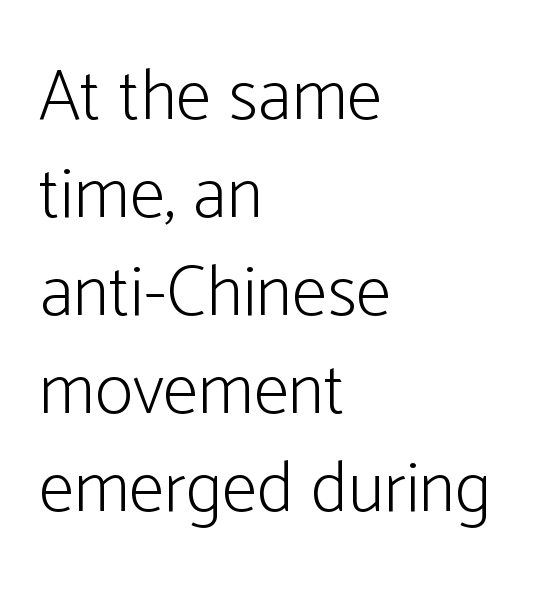
The image shows 72 px light, condensed sans-serif type, upright; set left-aligned, normal line spacing (1.36x), normal letter spacing, not underlined; low stroke contrast and a medium x-height.
